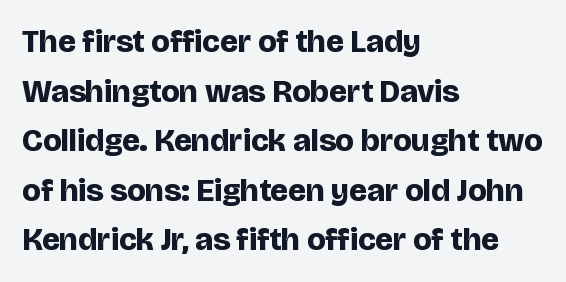
{"serif": "no", "italic": "no", "bold": "yes", "weight": "bold", "width": "normal", "stroke_contrast": "low", "x_height": "large", "monospaced": "no", "underline": "no", "align": "left", "line_spacing": "normal", "line_spacing_ratio": 1.55, "letter_spacing": "normal", "letter_spacing_em": 0.0, "glyph_px": 32}
